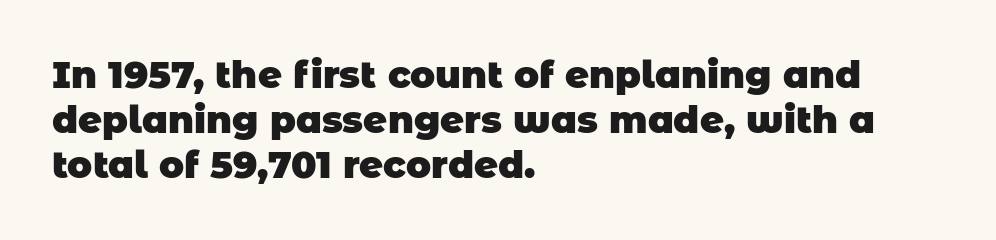
The letters advance in unequal steps, a hallmark of proportional type. Grotesque or geometric, the face here clearly has no serifs. Weight: bold. Layout note: lines flush left.
